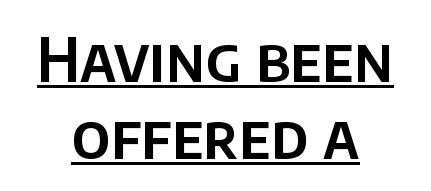
Q: Is the text italic (slanted)? A: No, it is upright.
Q: Is the typeface a serif or a sans-serif typeface? A: Sans-serif.
Q: Is the text underlined? A: Yes.
Q: How is the paragraph aligned? A: Centered.
Q: Is the spacing between letters normal or unusually wide? A: Normal.
Q: Width (condensed, normal, or wide)? A: Normal.
Q: Stroke contrast? A: Low.
Q: x-height? A: Large.
Q: Monospaced? A: No.
